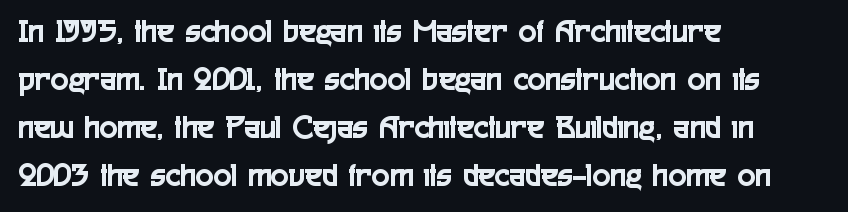
The image shows 34 px condensed sans-serif type, upright; set left-aligned, normal line spacing (1.41x), normal letter spacing, not underlined; a medium x-height.
